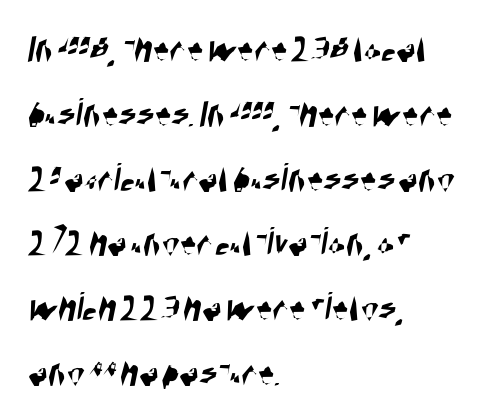
Q: Is the typeface a serif or a sans-serif typeface? A: Sans-serif.
Q: Is the text underlined? A: No.
Q: How is the paragraph aligned? A: Left-aligned.
Q: Is the spacing between letters normal or unusually wide? A: Normal.
Q: Is the spacing between lines tight, normal or loose? A: Normal.
Q: Width (condensed, normal, or wide)? A: Condensed.
Q: Stroke contrast? A: High.
Q: x-height? A: Large.
Q: Monospaced? A: No.
